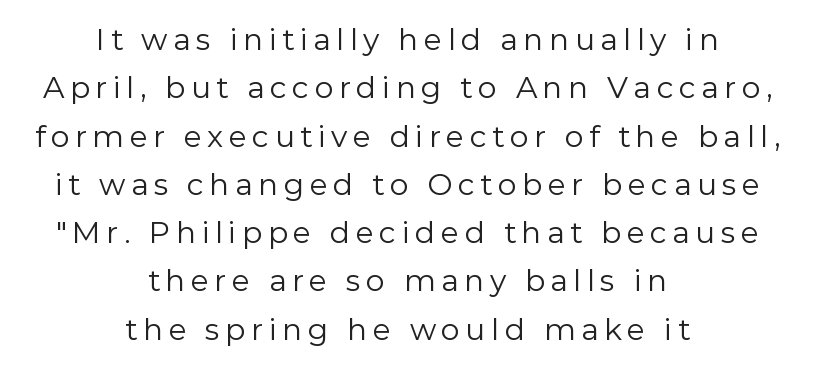
Q: Is the text bold? A: No.
Q: Is the text italic (slanted)? A: No, it is upright.
Q: Is the typeface a serif or a sans-serif typeface? A: Sans-serif.
Q: Is the text underlined? A: No.
Q: How is the paragraph aligned? A: Centered.
Q: Is the spacing between lines tight, normal or loose? A: Normal.
Q: Width (condensed, normal, or wide)? A: Normal.
Q: x-height? A: Medium.
Q: Monospaced? A: No.
